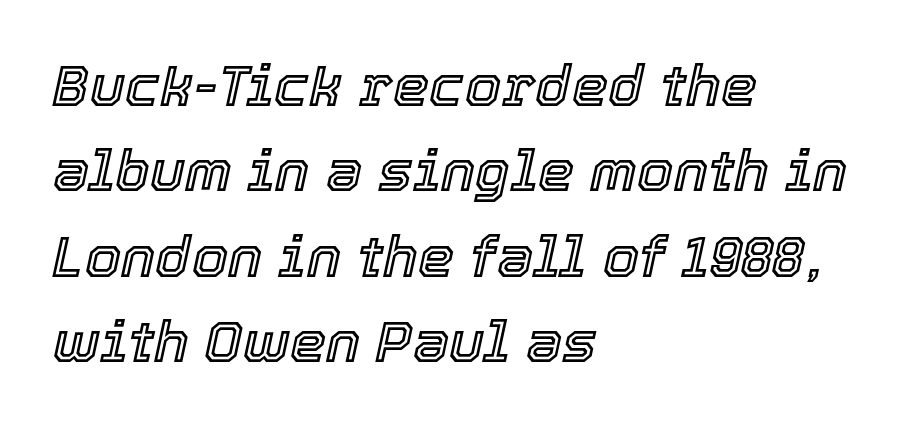
{"italic": "yes", "lean": "right", "slant_degrees": 12, "width": "normal", "x_height": "medium", "monospaced": "no", "underline": "no", "align": "left", "line_spacing": "normal", "line_spacing_ratio": 1.47, "letter_spacing": "normal", "letter_spacing_em": 0.0, "glyph_px": 58}
